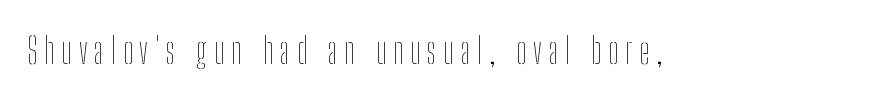
The image shows 36 px thin, condensed type, upright; set not underlined; low stroke contrast and a medium x-height.
